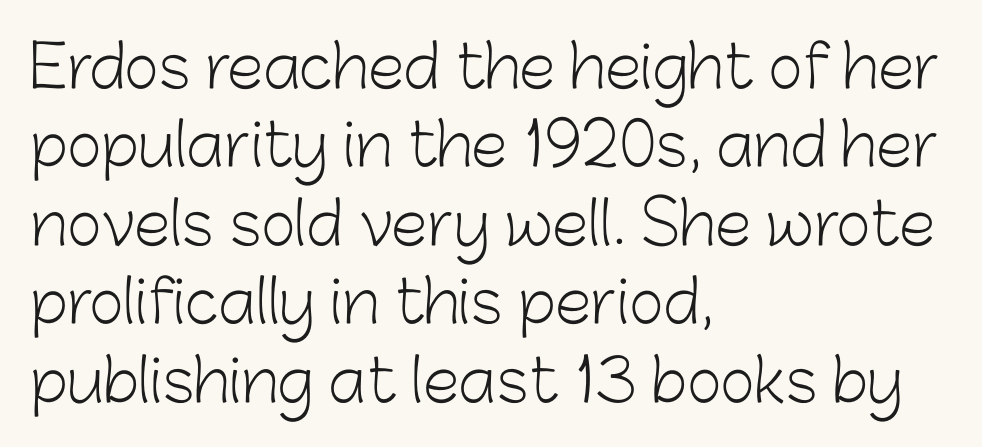
The rendering uses a moderate line-height, typical for paragraphs. What stands out about the letter spacing? Nothing — it is the standard amount. Leftover space on each line is placed entirely after the last word. The passage shown is typed in a proportional face where columns would drift. Posture: vertical. Quick note: underline off.
